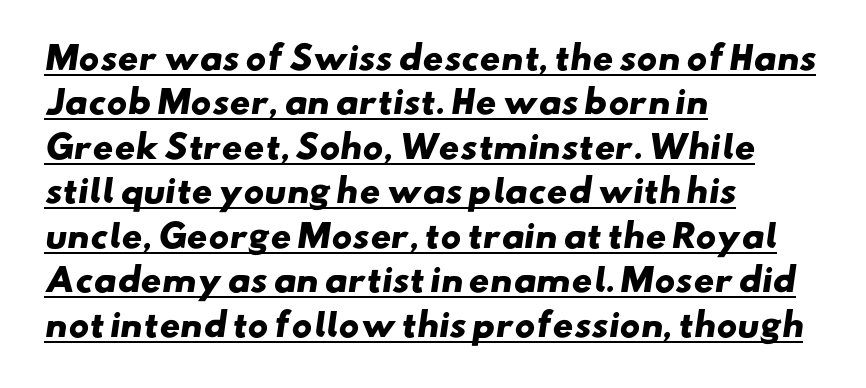
The image shows 32 px heavy, wide sans-serif type; set left-aligned, normal line spacing (1.39x), normal letter spacing, underlined; low stroke contrast and a small x-height.
